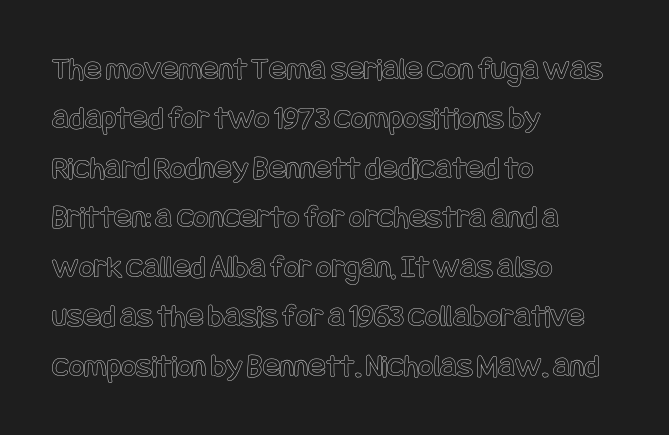
Q: Is the text italic (slanted)? A: No, it is upright.
Q: Is the text underlined? A: No.
Q: How is the paragraph aligned? A: Left-aligned.
Q: Is the spacing between letters normal or unusually wide? A: Normal.
Q: Is the spacing between lines tight, normal or loose? A: Normal.
Q: Width (condensed, normal, or wide)? A: Condensed.
Q: x-height? A: Large.
